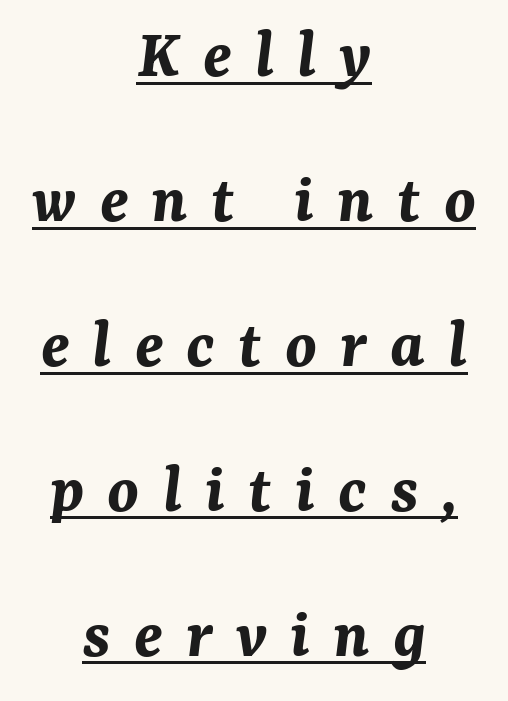
The line-height multiplier appears high, well above default. Look at the tracking — it's clearly loosened, letters drifting apart. Notice how the stems are inclined rather than vertical — that's the hallmark of italics. Is this a fixed-width face? No — the glyphs have proportional, varying widths.
